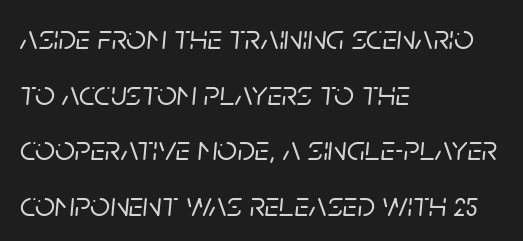
Q: Is the text italic (slanted)? A: Yes, it leans right by about 5 degrees.
Q: Is the text underlined? A: No.
Q: How is the paragraph aligned? A: Left-aligned.
Q: Is the spacing between letters normal or unusually wide? A: Normal.
Q: Is the spacing between lines tight, normal or loose? A: Normal.
Q: Width (condensed, normal, or wide)? A: Normal.
Q: Stroke contrast? A: Low.
Q: x-height? A: Large.
Q: Monospaced? A: No.
